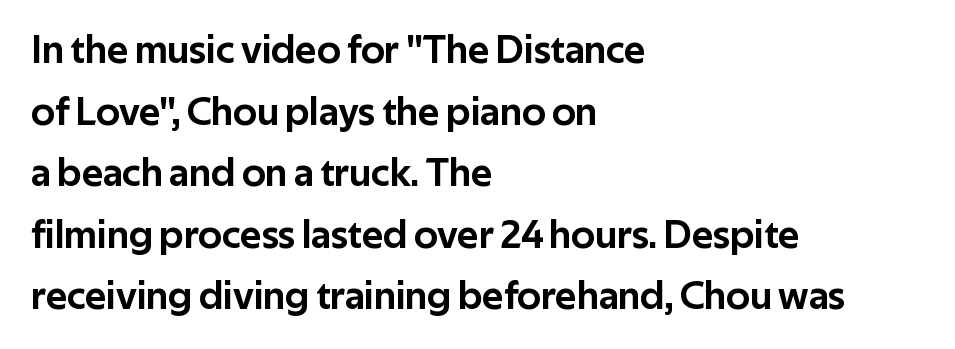
The image shows 40 px sans-serif type, upright; set left-aligned, normal line spacing (1.54x), normal letter spacing, not underlined; low stroke contrast and a medium x-height.
